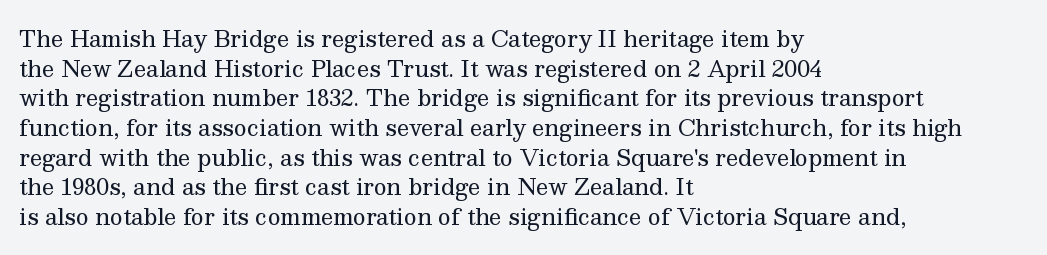
Q: Is the text bold? A: No.
Q: Is the text italic (slanted)? A: No, it is upright.
Q: Is the text underlined? A: No.
Q: How is the paragraph aligned? A: Left-aligned.
Q: Is the spacing between letters normal or unusually wide? A: Normal.
Q: Is the spacing between lines tight, normal or loose? A: Normal.
